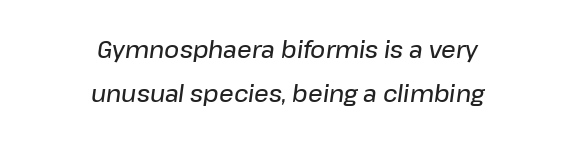
Has an underline been added? It has not. Every row of glyphs is offset so its center matches the block's center. Summary of vertical rhythm: relaxed, with wide interline spacing. The rendering keeps characters at their native spacing. Quick note: italic. Weight check: semibold — heavier than regular, not quite bold.
